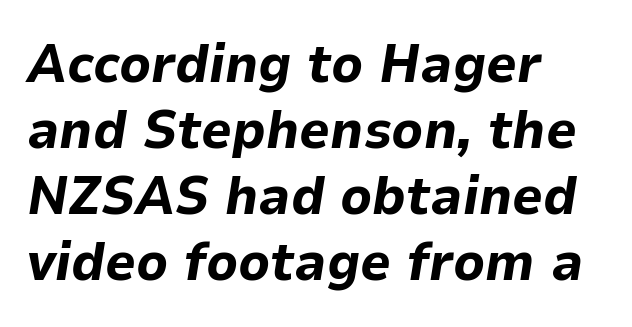
{"italic": "yes", "lean": "right", "slant_degrees": 9, "bold": "yes", "weight": "bold", "width": "normal", "stroke_contrast": "low", "x_height": "medium", "monospaced": "no", "underline": "no", "align": "left", "line_spacing_ratio": 1.22, "letter_spacing": "normal", "letter_spacing_em": 0.0, "glyph_px": 54}
